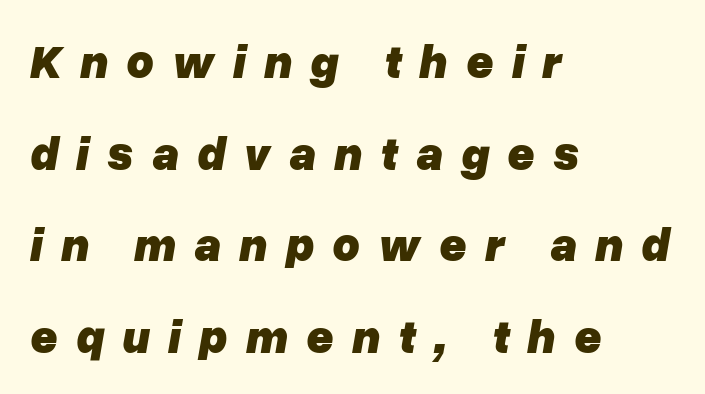
The image shows 47 px heavy type, italic (leaning right); set left-aligned, loose line spacing (1.95x), unusually wide letter spacing (+0.38 em), not underlined; low stroke contrast and a medium x-height.
